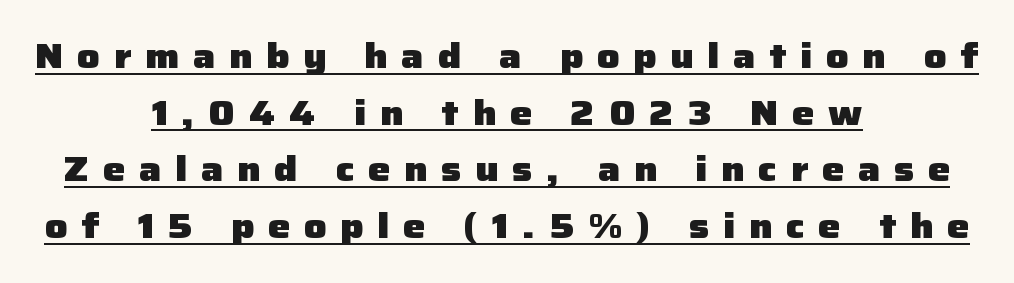
Tall strokes in this sample are plumb rather than angled. You could not count columns in this text — the font is proportionally spaced. This rendering widens character spacing well past its baseline value. Its strokes are broad and dark, the hallmark of bold type. Is there an underline? Yes — a line sits under the letters. How would I describe the line gaps? Plain and ordinary.
